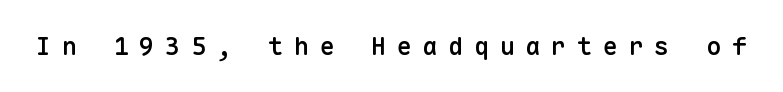
The image shows 25 px text type, upright; set unusually wide letter spacing (+0.43 em), not underlined.
